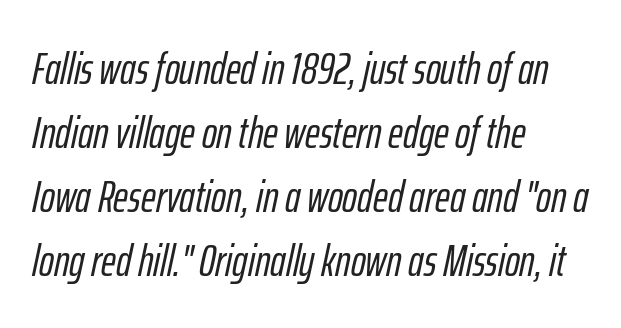
Does the leading feel generous? No, just average. If you drew a ruler down the left edge, every line would touch it. Tracking here is standard; glyphs follow each other at the usual distance. Glance below the letters and you will spot only blank space.
